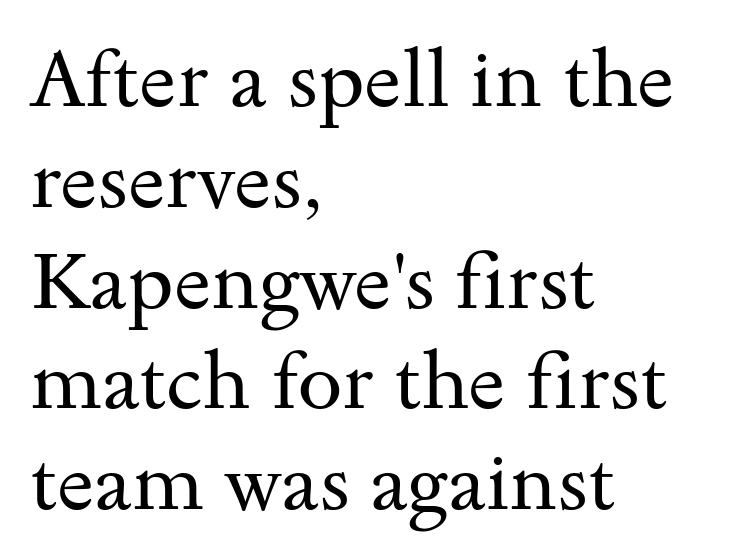
Q: Is the text bold? A: No.
Q: Is the text italic (slanted)? A: No, it is upright.
Q: Is the typeface a serif or a sans-serif typeface? A: Serif.
Q: Is the text underlined? A: No.
Q: How is the paragraph aligned? A: Left-aligned.
Q: Is the spacing between letters normal or unusually wide? A: Normal.
Q: Is the spacing between lines tight, normal or loose? A: Normal.
Q: Width (condensed, normal, or wide)? A: Wide.
Q: Stroke contrast? A: Medium.
Q: x-height? A: Small.
Q: Monospaced? A: No.
